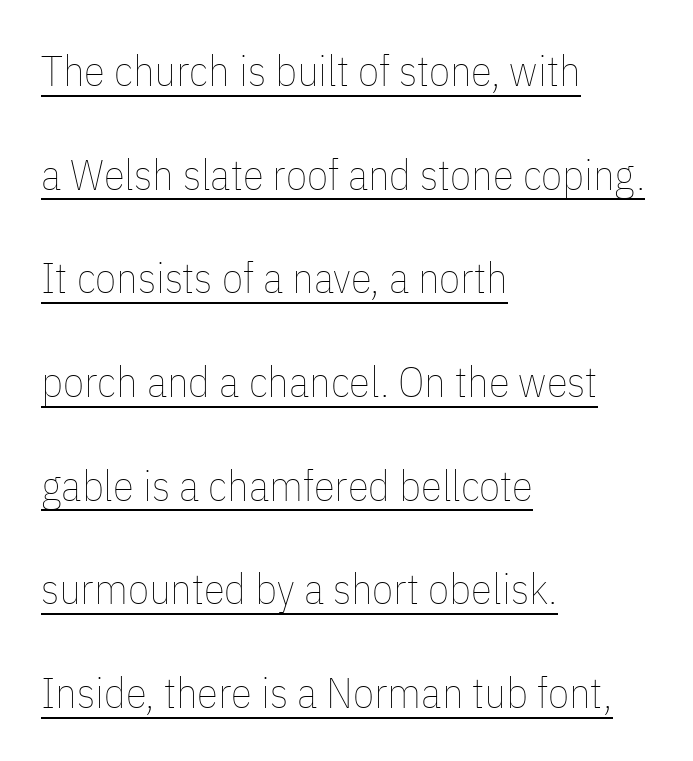
{"italic": "no", "bold": "no", "weight": "thin", "width": "condensed", "stroke_contrast": "low", "x_height": "medium", "monospaced": "no", "underline": "yes", "align": "left", "line_spacing": "loose", "line_spacing_ratio": 2.41, "letter_spacing": "normal", "letter_spacing_em": 0.0, "glyph_px": 43}
